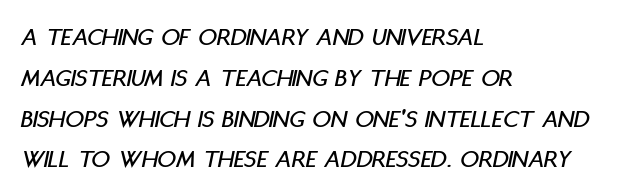
Just letters on the line, the space beneath them empty. Inter-character spacing is left at the font's built-in metrics. The typography opts for an oblique posture over an upright one. Summary of vertical rhythm: regular, with standard interline spacing. Casual observation: everything's shoved over to the left.
